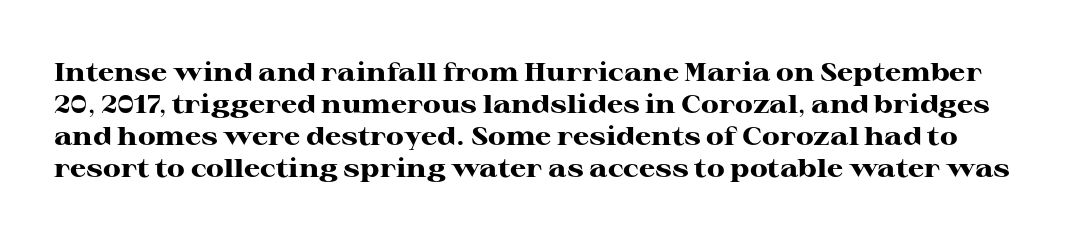
Posture: straight, roman, zero tilt. A dark, heavy texture on the line: the type is bold. Clear beneath every line of the passage. What stands out about the letter spacing? Nothing — it is the standard amount.
